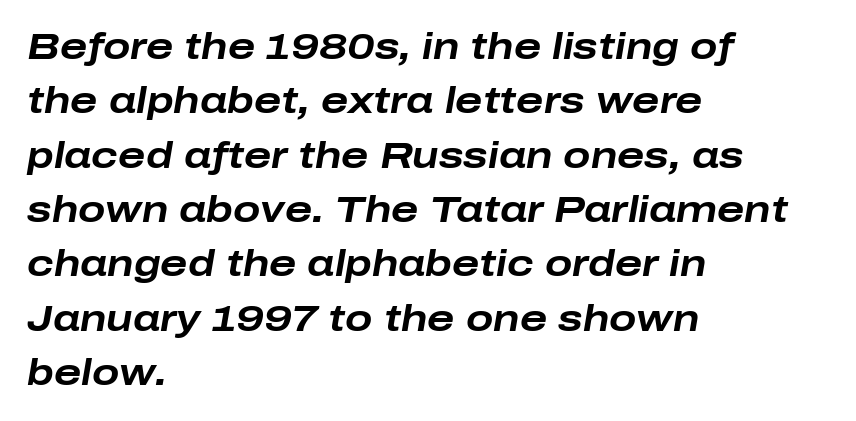
Q: Is the text bold? A: Yes.
Q: Is the text italic (slanted)? A: Yes, it leans right by about 10 degrees.
Q: Is the text underlined? A: No.
Q: How is the paragraph aligned? A: Left-aligned.
Q: Is the spacing between letters normal or unusually wide? A: Normal.
Q: Is the spacing between lines tight, normal or loose? A: Normal.
Q: Width (condensed, normal, or wide)? A: Wide.
Q: Stroke contrast? A: Low.
Q: x-height? A: Medium.
Q: Monospaced? A: No.
